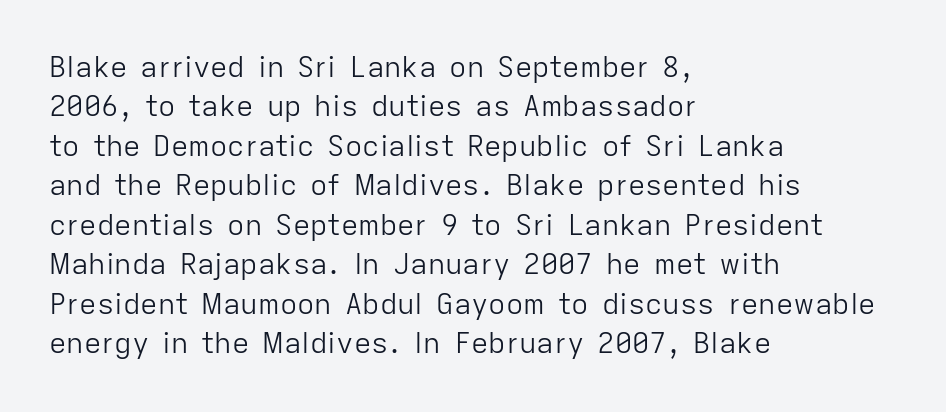
{"serif": "no", "italic": "no", "bold": "no", "weight": "light", "width": "normal", "stroke_contrast": "low", "x_height": "medium", "monospaced": "no", "underline": "no", "align": "left", "line_spacing": "normal", "line_spacing_ratio": 1.36, "letter_spacing": "normal", "letter_spacing_em": 0.0, "glyph_px": 29}
